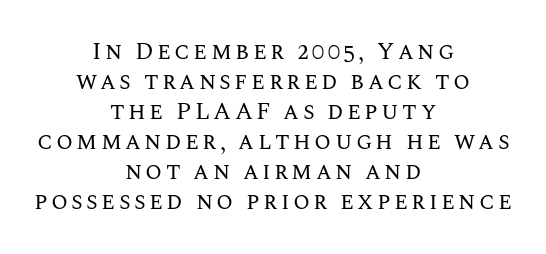
Q: Is the text bold? A: No.
Q: Is the text italic (slanted)? A: No, it is upright.
Q: Is the text underlined? A: No.
Q: How is the paragraph aligned? A: Centered.
Q: Is the spacing between lines tight, normal or loose? A: Normal.
